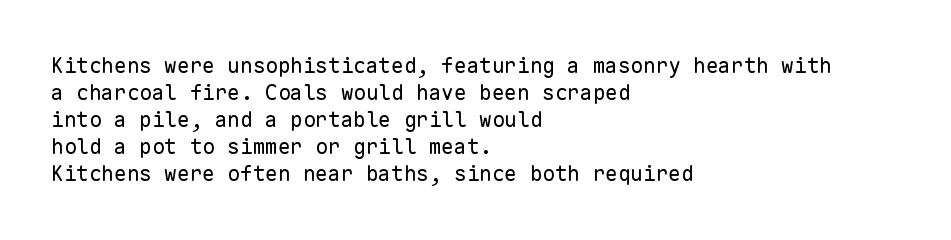
The passage shown is not underscored anywhere. Summary of vertical rhythm: regular, with standard interline spacing. The rag falls on the right side of this text block. Notice how the stems are strictly vertical — no italics here. Vertical stems look standard width or narrower in stroke.
